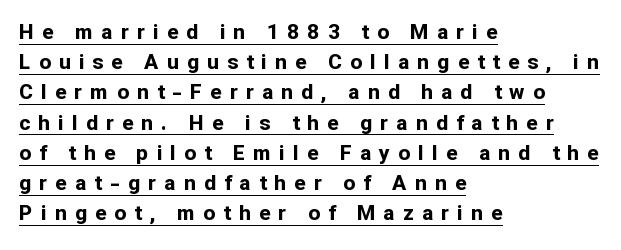
The image shows 21 px bold type, upright; set left-aligned, normal line spacing (1.44x), unusually wide letter spacing (+0.39 em), underlined.
